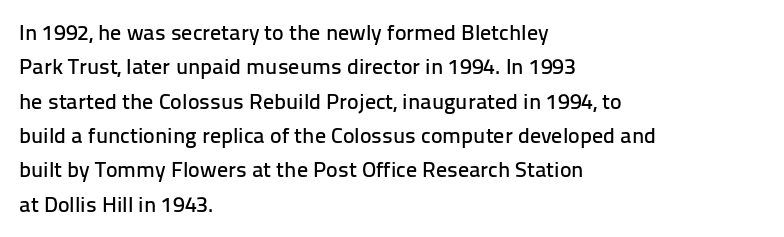
Q: Is the text italic (slanted)? A: No, it is upright.
Q: Is the text underlined? A: No.
Q: How is the paragraph aligned? A: Left-aligned.
Q: Is the spacing between letters normal or unusually wide? A: Normal.
Q: Is the spacing between lines tight, normal or loose? A: Normal.
